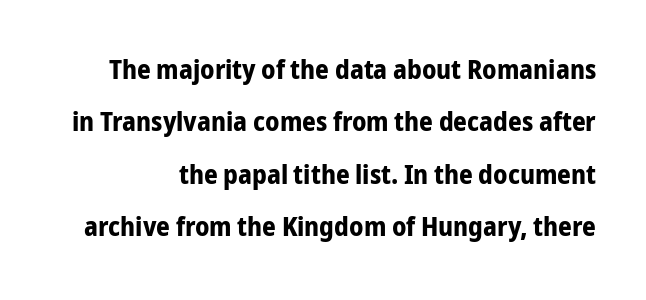
{"italic": "no", "bold": "yes", "underline": "no", "line_spacing": "loose", "line_spacing_ratio": 1.94, "letter_spacing": "normal", "letter_spacing_em": 0.0, "glyph_px": 27}
